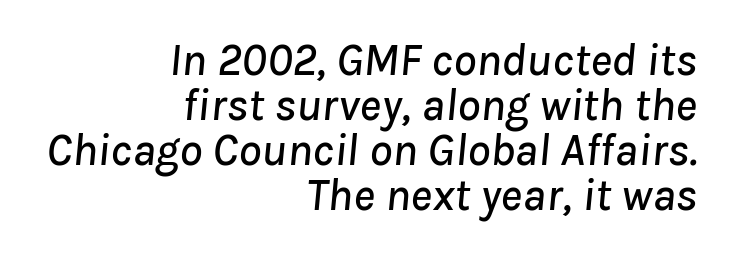
Rows of type sit shoulder to shoulder in the vertical direction. Proportional: the letters do not fall into vertical columns. Decoration check: the copy has no underline. This rendering uses right alignment, leaving the left contour irregular. The lettering tilts uniformly, giving the passage an italic look.
